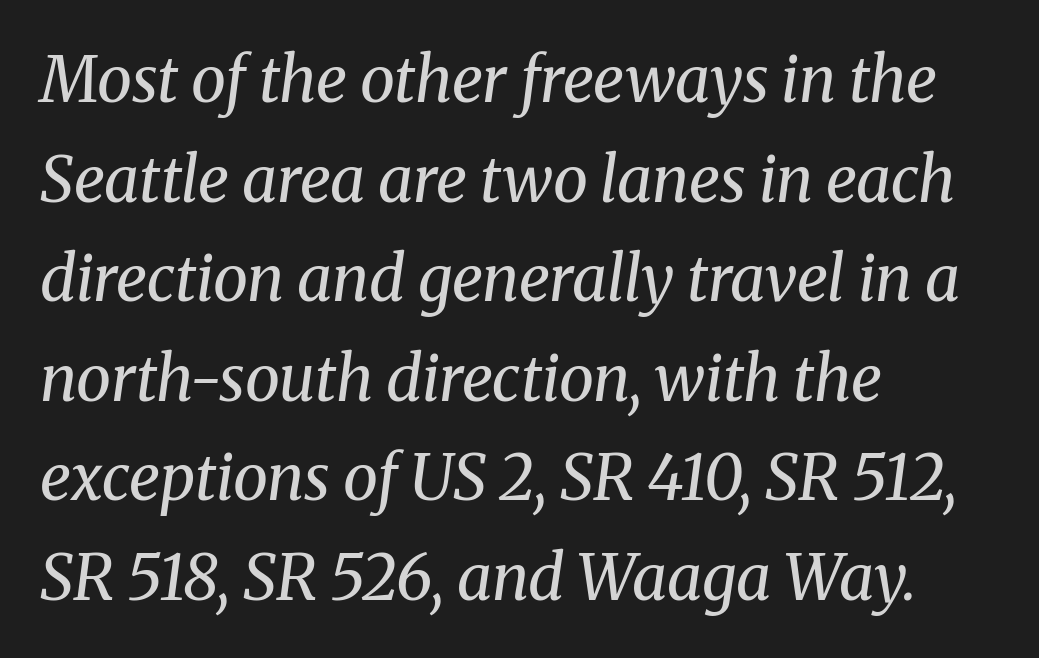
This sample keeps an unexceptional amount of space between lines. A serif font was chosen for this passage. Teacher's note: observe the even left margin — that is flush-left alignment. These glyphs show unthickened strokes, regular width or finer. Standard letterfit; no display-style spreading of the glyphs. Do the characters align in a grid? No, the font is proportional.
